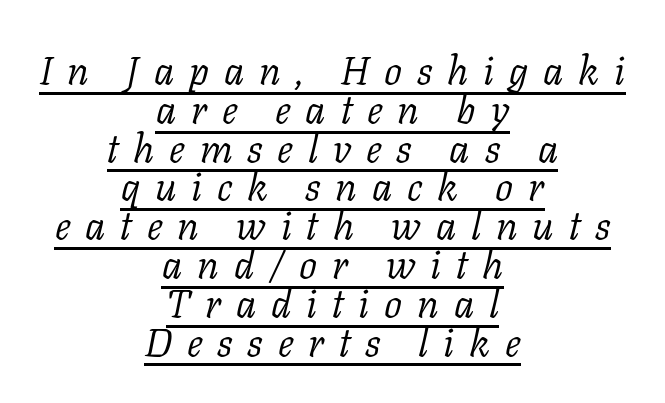
The image shows 40 px light serif type, italic (leaning right); set centered, tight line spacing (0.97x), unusually wide letter spacing (+0.37 em), underlined; low stroke contrast and a medium x-height.
